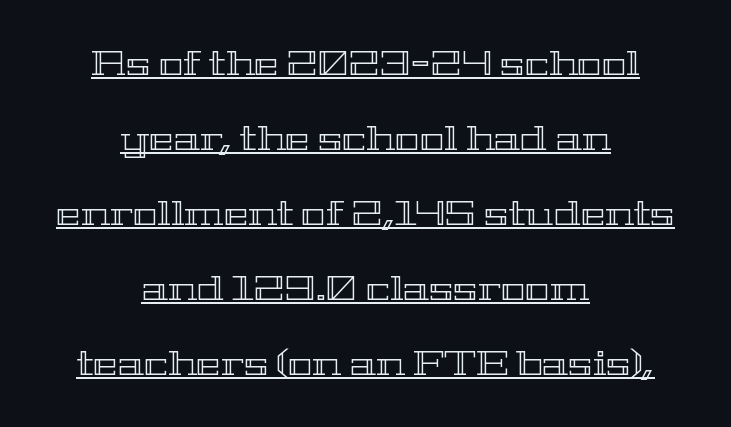
{"italic": "no", "width": "wide", "x_height": "medium", "monospaced": "no", "underline": "yes", "align": "center", "line_spacing": "loose", "line_spacing_ratio": 2.27, "letter_spacing": "normal", "letter_spacing_em": 0.0, "glyph_px": 33}
